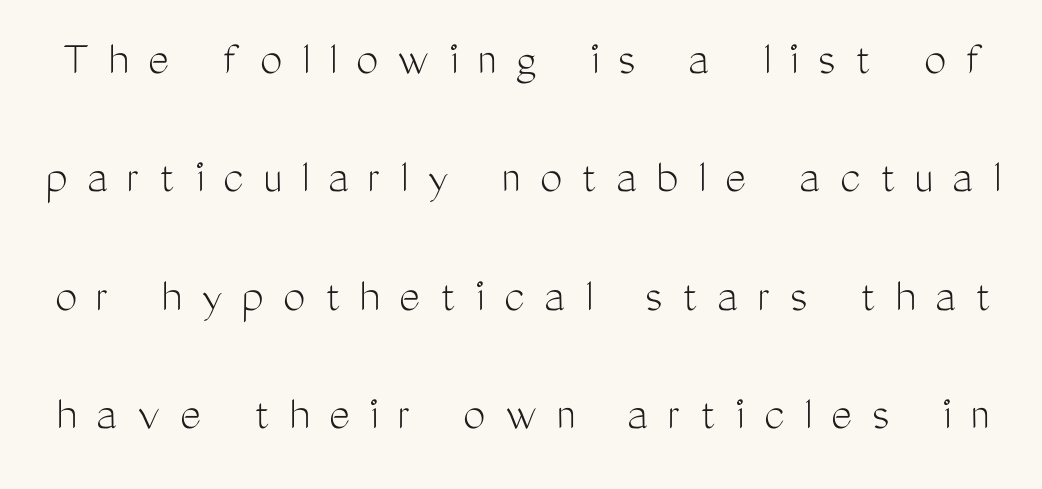
{"serif": "no", "italic": "no", "bold": "no", "weight": "light", "width": "condensed", "stroke_contrast": "medium", "x_height": "medium", "monospaced": "no", "underline": "no", "line_spacing": "loose", "line_spacing_ratio": 2.37, "letter_spacing": "wide", "letter_spacing_em": 0.39, "glyph_px": 50}
